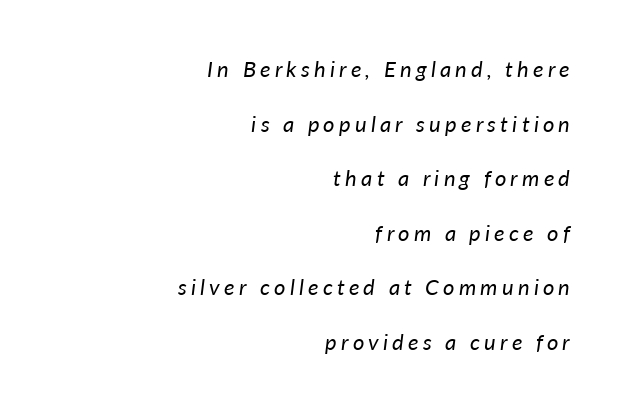
Unmarked baselines from the first word to the last. Tall strokes in this sample are angled rather than plumb. Each line ends at the same right margin while the left side varies. Stroke mass is kept to a normal reading level or below. A typesetter would call this leading open, well beyond the default.
